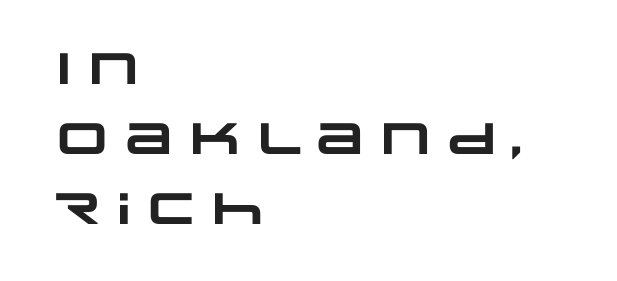
The image shows 44 px heavy, wide sans-serif type; set left-aligned, normal line spacing (1.59x), normal letter spacing, not underlined; low stroke contrast and a large x-height.
